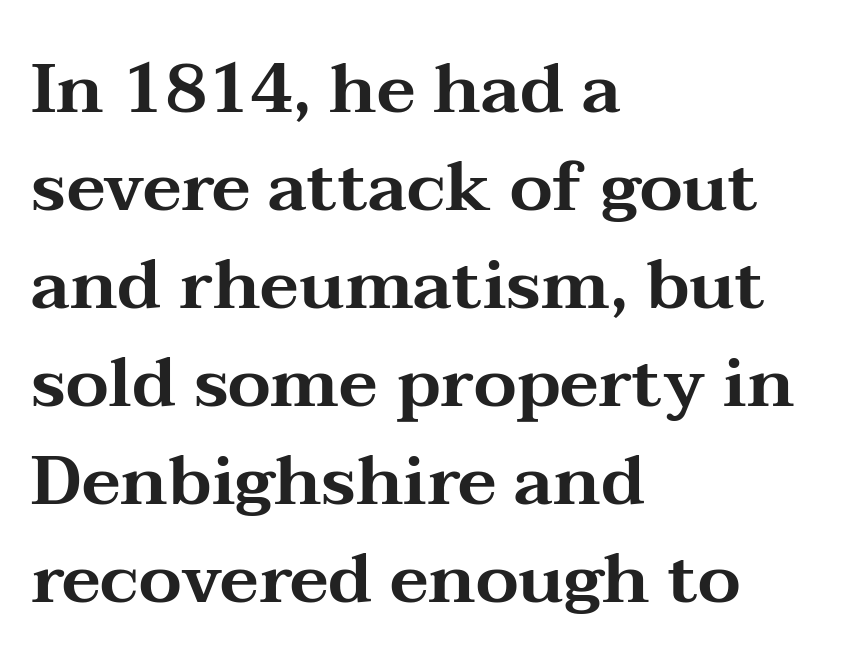
Do the characters align in a grid? No, the font is proportional. Check where the strokes stop: tiny serifs finish them off. Layout note: lines flush left. Observe the ordinary spacing: letters are neighbours, not strangers. Vertical spacing — default.
